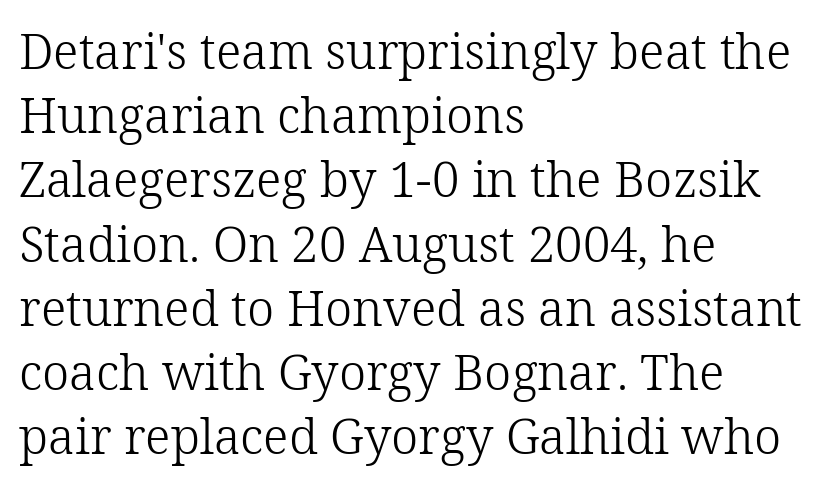
{"serif": "yes", "italic": "no", "bold": "no", "weight": "light", "width": "normal", "stroke_contrast": "low", "x_height": "medium", "monospaced": "no", "underline": "no", "align": "left", "line_spacing": "normal", "line_spacing_ratio": 1.31, "letter_spacing": "normal", "letter_spacing_em": 0.0, "glyph_px": 49}
